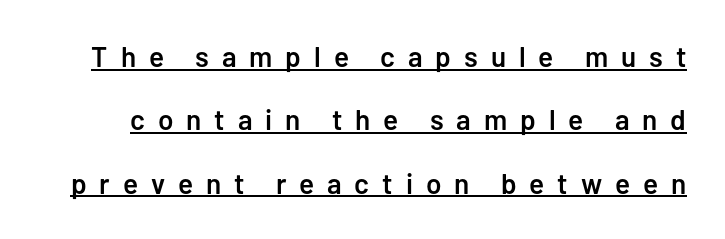
Q: Is the text bold? A: Semi-bold.
Q: Is the text italic (slanted)? A: No, it is upright.
Q: Is the typeface a serif or a sans-serif typeface? A: Sans-serif.
Q: Is the text underlined? A: Yes.
Q: Is the spacing between letters normal or unusually wide? A: Unusually wide.
Q: Is the spacing between lines tight, normal or loose? A: Loose.
Q: Width (condensed, normal, or wide)? A: Normal.
Q: Stroke contrast? A: Low.
Q: x-height? A: Medium.
Q: Monospaced? A: No.
